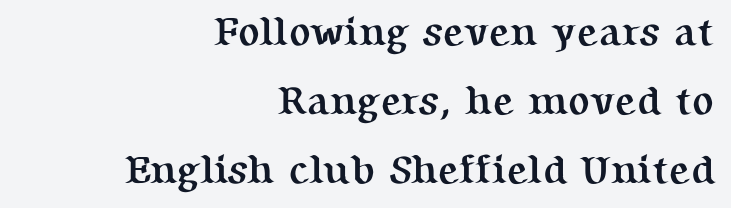
Q: Is the text bold? A: Yes.
Q: Is the text italic (slanted)? A: No, it is upright.
Q: Is the typeface a serif or a sans-serif typeface? A: Serif.
Q: Is the text underlined? A: No.
Q: How is the paragraph aligned? A: Right-aligned.
Q: Is the spacing between letters normal or unusually wide? A: Normal.
Q: Width (condensed, normal, or wide)? A: Normal.
Q: Stroke contrast? A: Medium.
Q: x-height? A: Medium.
Q: Monospaced? A: No.
